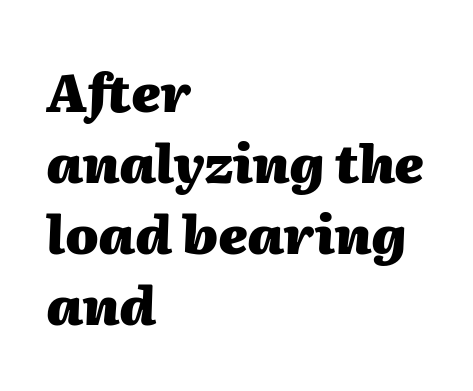
Q: Is the text bold? A: Yes.
Q: Is the text italic (slanted)? A: Yes, it leans right by about 2 degrees.
Q: Is the text underlined? A: No.
Q: How is the paragraph aligned? A: Left-aligned.
Q: Is the spacing between letters normal or unusually wide? A: Normal.
Q: Is the spacing between lines tight, normal or loose? A: Normal.
Q: Width (condensed, normal, or wide)? A: Normal.
Q: Stroke contrast? A: Medium.
Q: x-height? A: Medium.
Q: Monospaced? A: No.
